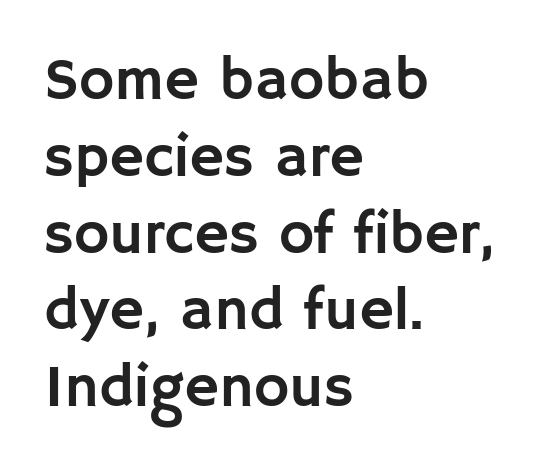
The typography opts for an upright posture over an oblique one. The strip under each line holds only bare page. These lines stack with their left ends in a neat column. Summary of vertical rhythm: regular, with standard interline spacing. The line texture is even and compact thanks to regular tracking.
